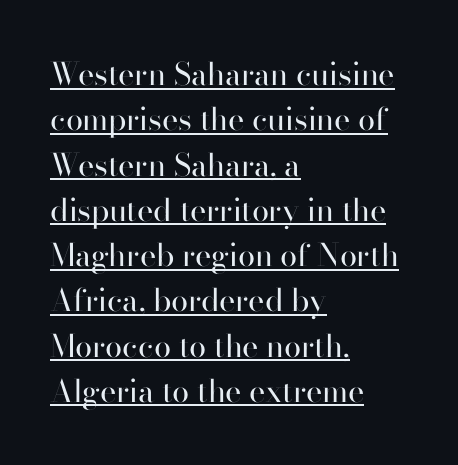
The image shows 31 px regular-weight sans-serif type, upright; set left-aligned, normal line spacing (1.46x), normal letter spacing, underlined; high stroke contrast and a small x-height.
